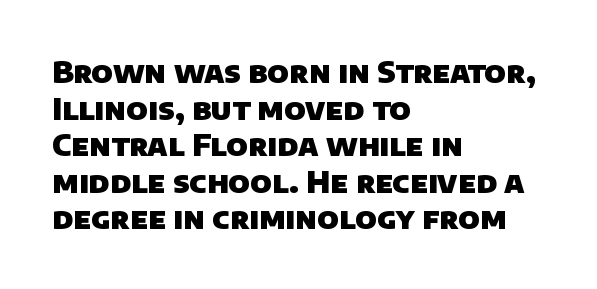
{"serif": "no", "bold": "yes", "weight": "heavy", "width": "normal", "stroke_contrast": "low", "x_height": "large", "monospaced": "no", "underline": "no", "align": "left", "line_spacing_ratio": 1.22, "letter_spacing": "normal", "letter_spacing_em": 0.0, "glyph_px": 30}
